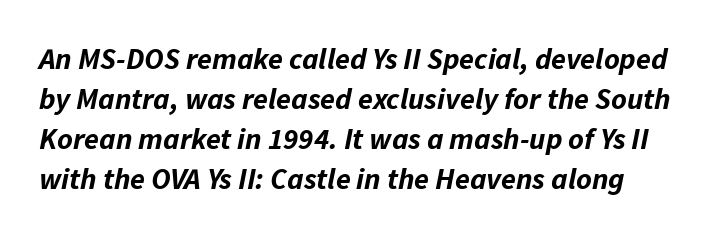
Q: Is the text bold? A: Yes.
Q: Is the text italic (slanted)? A: Yes, it leans right by about 11 degrees.
Q: Is the text underlined? A: No.
Q: Is the spacing between letters normal or unusually wide? A: Normal.
Q: Is the spacing between lines tight, normal or loose? A: Normal.
Q: Width (condensed, normal, or wide)? A: Normal.
Q: Stroke contrast? A: Low.
Q: x-height? A: Medium.
Q: Monospaced? A: No.
